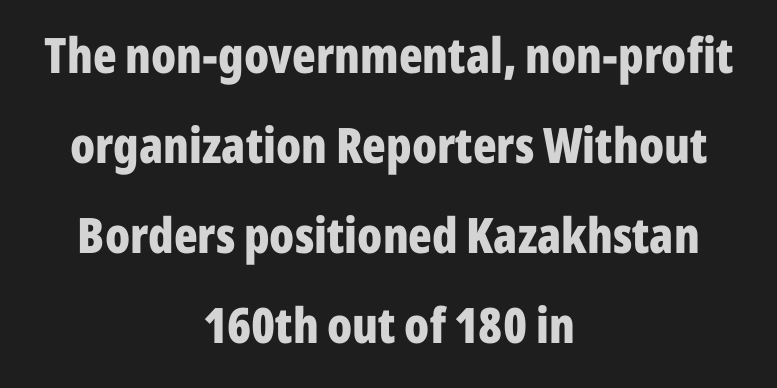
{"serif": "no", "italic": "no", "bold": "yes", "weight": "bold", "width": "condensed", "stroke_contrast": "low", "x_height": "medium", "monospaced": "no", "underline": "no", "align": "center", "line_spacing_ratio": 1.84, "letter_spacing": "normal", "letter_spacing_em": 0.0, "glyph_px": 49}
